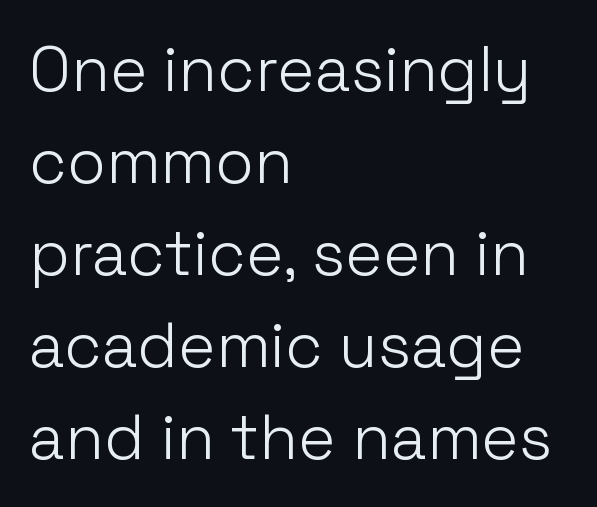
No chunkiness to these letters — they're not bold. Proportional: the letters do not fall into vertical columns. Posture: upright roman. The passage is arranged the way most books set body copy — flush left. This sample uses plain, unmodified letter spacing. Nobody drew a line under any word here.
